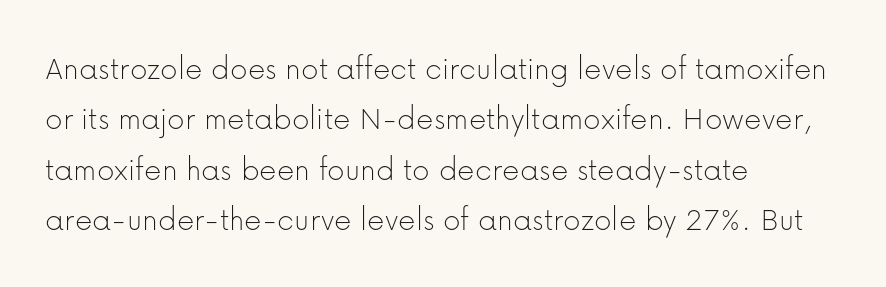
Q: Is the text bold? A: No.
Q: Is the text italic (slanted)? A: No, it is upright.
Q: Is the typeface a serif or a sans-serif typeface? A: Sans-serif.
Q: Is the text underlined? A: No.
Q: How is the paragraph aligned? A: Left-aligned.
Q: Is the spacing between letters normal or unusually wide? A: Normal.
Q: Is the spacing between lines tight, normal or loose? A: Normal.
Q: Width (condensed, normal, or wide)? A: Normal.
Q: Stroke contrast? A: Low.
Q: x-height? A: Medium.
Q: Monospaced? A: No.
